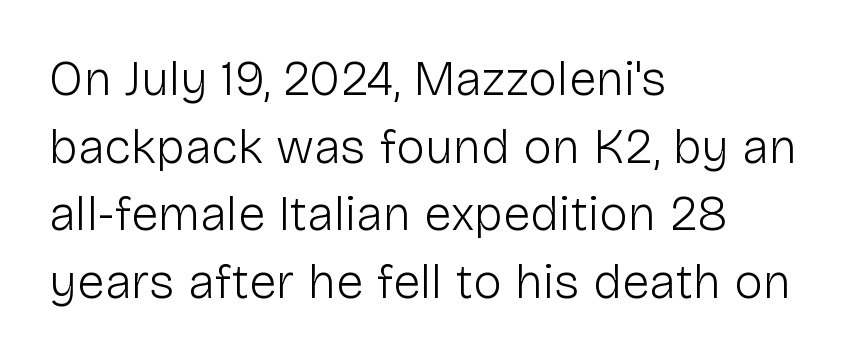
Visually the block forms a straight wall on the left and a jagged coastline on the right. Words appear dense and cohesive because spacing is normal. A light-to-regular cut is what we see here. Decoration check: the copy has no underline.
